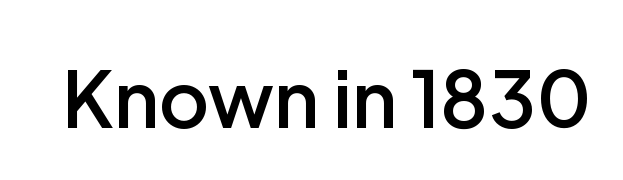
{"serif": "no", "italic": "no", "bold": "semi", "weight": "semibold", "width": "normal", "stroke_contrast": "low", "x_height": "medium", "monospaced": "no", "underline": "no", "letter_spacing": "normal", "letter_spacing_em": 0.0, "glyph_px": 77}
